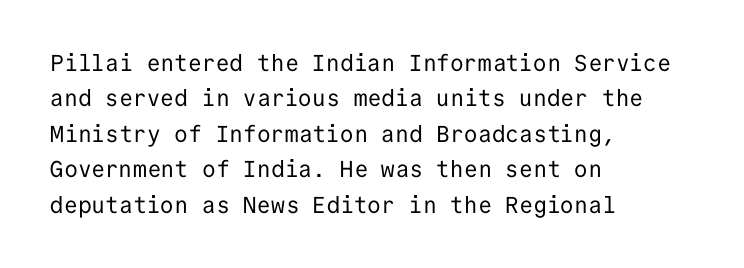
The face looks like a standard text weight, possibly lighter. Vertical strokes here are truly vertical. These lines keep a tight, regular rhythm from letter to letter. Leading matches the norm, producing a regular column. Left-aligned paragraph, ragged on the right. The space directly below the letters is spotless.
